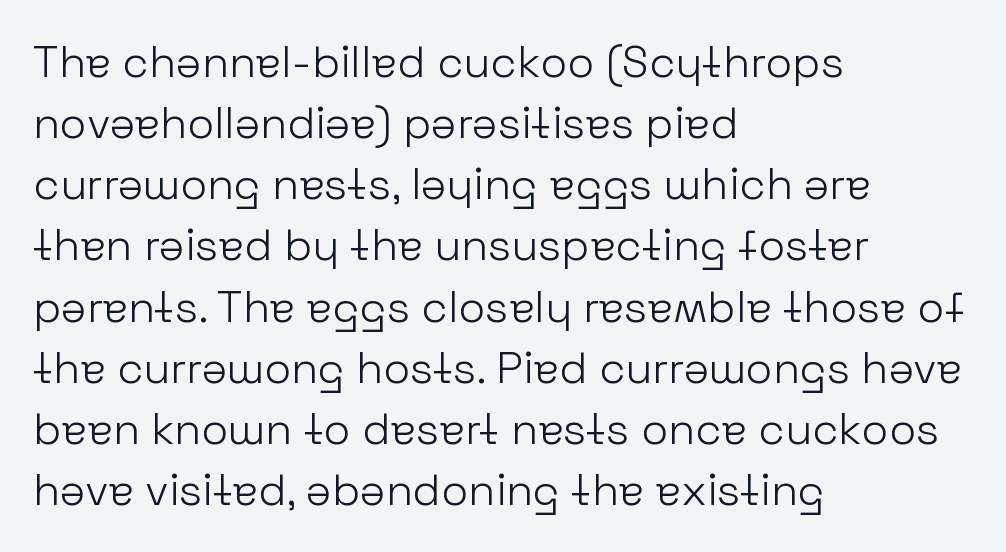
Q: Is the text bold? A: No.
Q: Is the text italic (slanted)? A: No, it is upright.
Q: Is the typeface a serif or a sans-serif typeface? A: Sans-serif.
Q: Is the text underlined? A: No.
Q: How is the paragraph aligned? A: Left-aligned.
Q: Is the spacing between letters normal or unusually wide? A: Normal.
Q: Is the spacing between lines tight, normal or loose? A: Normal.
Q: Width (condensed, normal, or wide)? A: Normal.
Q: Stroke contrast? A: Low.
Q: x-height? A: Medium.
Q: Monospaced? A: No.
